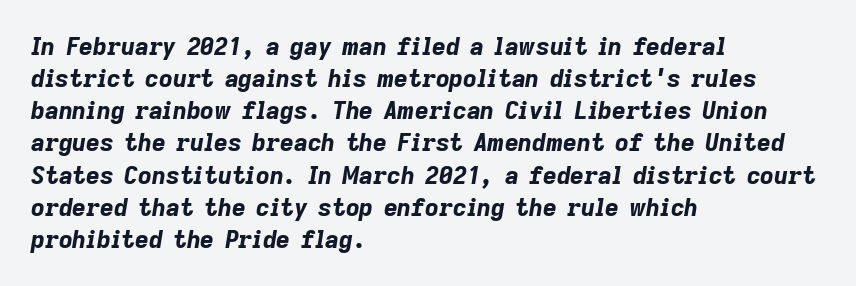
Q: Is the text bold? A: Yes.
Q: Is the text italic (slanted)? A: Yes, it leans right by about 9 degrees.
Q: Is the text underlined? A: No.
Q: How is the paragraph aligned? A: Left-aligned.
Q: Is the spacing between letters normal or unusually wide? A: Normal.
Q: Is the spacing between lines tight, normal or loose? A: Normal.
